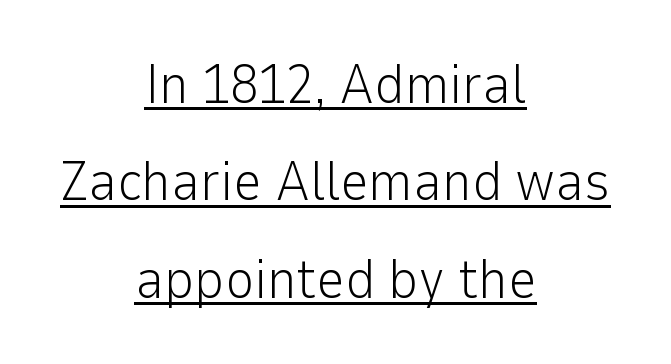
Q: Is the text bold? A: No.
Q: Is the text italic (slanted)? A: No, it is upright.
Q: Is the typeface a serif or a sans-serif typeface? A: Sans-serif.
Q: Is the text underlined? A: Yes.
Q: How is the paragraph aligned? A: Centered.
Q: Is the spacing between letters normal or unusually wide? A: Normal.
Q: Width (condensed, normal, or wide)? A: Normal.
Q: Stroke contrast? A: Low.
Q: x-height? A: Medium.
Q: Monospaced? A: No.
